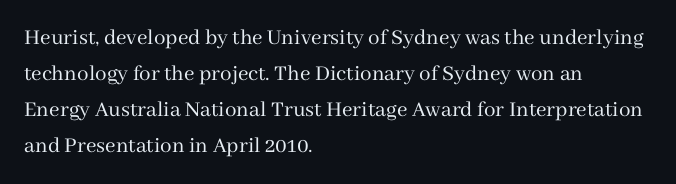
{"italic": "no", "bold": "no", "underline": "no", "align": "left", "line_spacing": "normal", "line_spacing_ratio": 1.56, "letter_spacing": "normal", "letter_spacing_em": 0.0, "glyph_px": 23}
